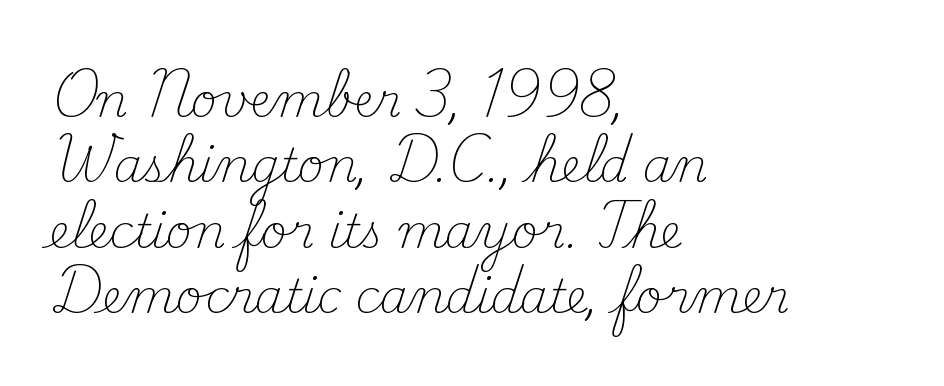
The image shows 46 px light serif type; set left-aligned, normal line spacing (1.42x), normal letter spacing, not underlined; medium stroke contrast and a small x-height.
